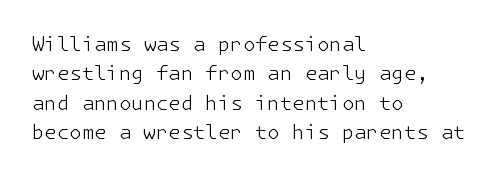
Q: Is the text bold? A: No.
Q: Is the text italic (slanted)? A: No, it is upright.
Q: Is the text underlined? A: No.
Q: How is the paragraph aligned? A: Left-aligned.
Q: Is the spacing between letters normal or unusually wide? A: Normal.
Q: Is the spacing between lines tight, normal or loose? A: Normal.
